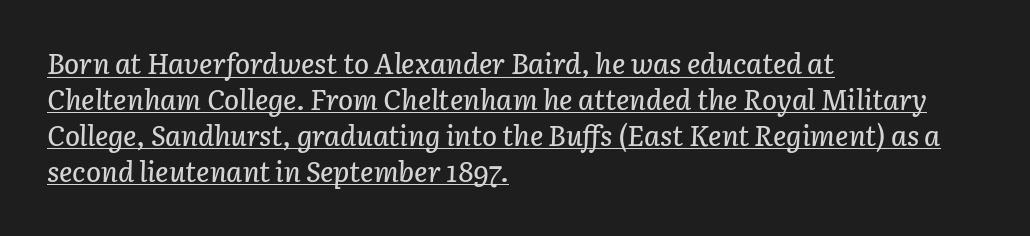
{"italic": "yes", "lean": "right", "slant_degrees": 3, "width": "normal", "stroke_contrast": "low", "x_height": "medium", "monospaced": "no", "underline": "yes", "align": "left", "line_spacing": "normal", "line_spacing_ratio": 1.28, "letter_spacing": "normal", "letter_spacing_em": 0.0, "glyph_px": 28}
